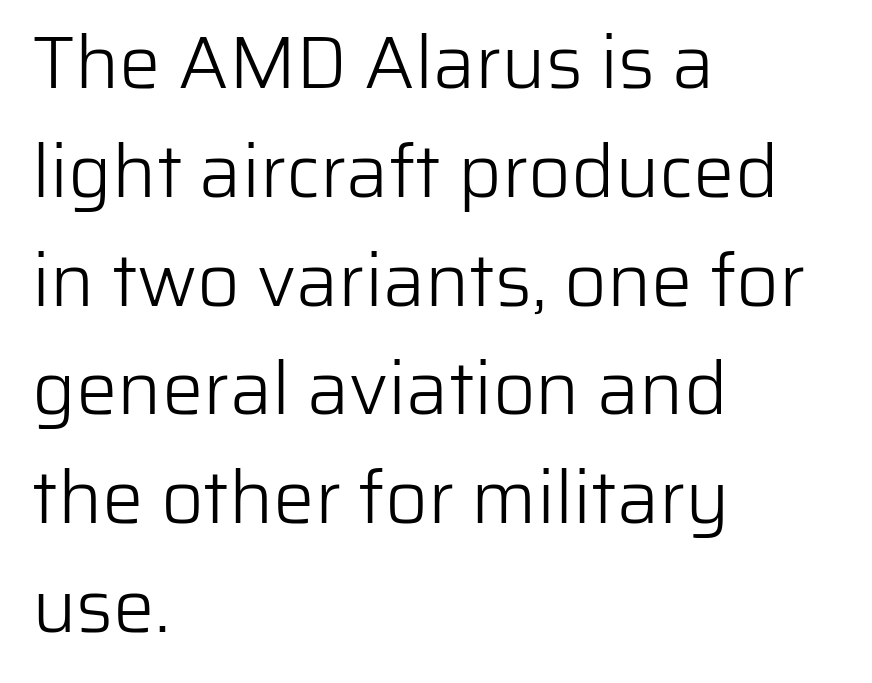
Q: Is the text bold? A: No.
Q: Is the text italic (slanted)? A: No, it is upright.
Q: Is the typeface a serif or a sans-serif typeface? A: Sans-serif.
Q: Is the text underlined? A: No.
Q: How is the paragraph aligned? A: Left-aligned.
Q: Is the spacing between letters normal or unusually wide? A: Normal.
Q: Is the spacing between lines tight, normal or loose? A: Normal.
Q: Width (condensed, normal, or wide)? A: Normal.
Q: Stroke contrast? A: Low.
Q: x-height? A: Medium.
Q: Monospaced? A: No.
